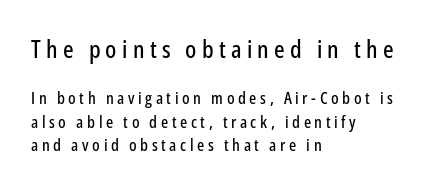
The image shows 25 px text type, upright; set left-aligned, normal line spacing (1.38x), unusually wide letter spacing (+0.21 em), not underlined; the first (top) block is 1.47x larger.
